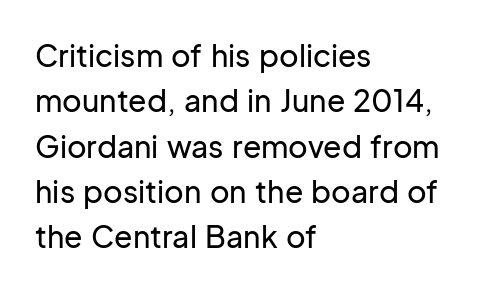
Q: Is the text italic (slanted)? A: No, it is upright.
Q: Is the typeface a serif or a sans-serif typeface? A: Sans-serif.
Q: Is the text underlined? A: No.
Q: How is the paragraph aligned? A: Left-aligned.
Q: Is the spacing between letters normal or unusually wide? A: Normal.
Q: Is the spacing between lines tight, normal or loose? A: Normal.
Q: Width (condensed, normal, or wide)? A: Normal.
Q: Stroke contrast? A: Low.
Q: x-height? A: Medium.
Q: Monospaced? A: No.
